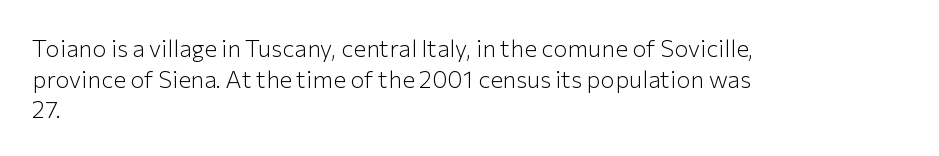
{"italic": "no", "bold": "no", "underline": "no", "align": "left", "line_spacing": "normal", "line_spacing_ratio": 1.28, "letter_spacing": "normal", "letter_spacing_em": 0.0, "glyph_px": 24}
